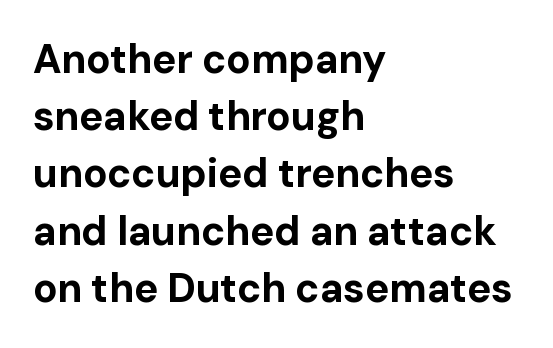
The font's upright variant was chosen for this text. The rendering anchors every line to the left-hand side. The face used here is a sans, in the tradition of grotesques and geometrics. The passage shown is typed in a proportional face where columns would drift.
